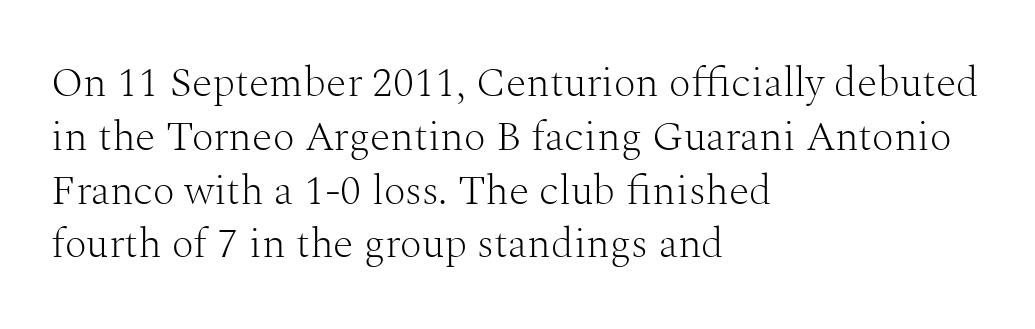
{"serif": "yes", "italic": "no", "bold": "no", "weight": "light", "width": "normal", "stroke_contrast": "medium", "x_height": "medium", "monospaced": "no", "underline": "no", "align": "left", "line_spacing": "normal", "line_spacing_ratio": 1.28, "letter_spacing": "normal", "letter_spacing_em": 0.0, "glyph_px": 42}
